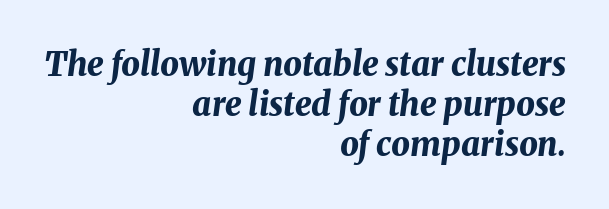
{"italic": "yes", "lean": "right", "slant_degrees": 8, "bold": "yes", "weight": "bold", "width": "normal", "stroke_contrast": "medium", "x_height": "medium", "monospaced": "no", "underline": "no", "align": "right", "line_spacing_ratio": 1.21, "letter_spacing": "normal", "letter_spacing_em": 0.0, "glyph_px": 33}
